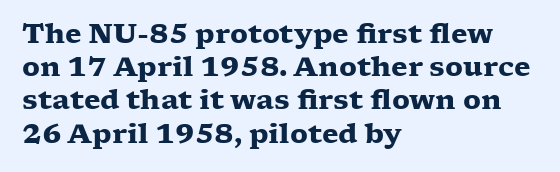
Q: Is the text bold? A: Yes.
Q: Is the text italic (slanted)? A: No, it is upright.
Q: Is the text underlined? A: No.
Q: How is the paragraph aligned? A: Left-aligned.
Q: Is the spacing between letters normal or unusually wide? A: Normal.
